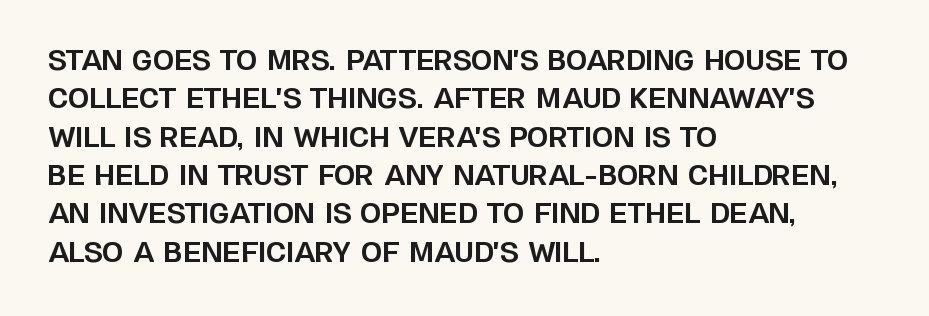
Glyph-to-glyph distance matches everyday printed text. Notice how thick the strokes are: this is what a full bold looks like. A normal amount of white space separates one row of letters from the next. Only glyphs here, with clear space below each row. Vertical strokes here are truly vertical.
